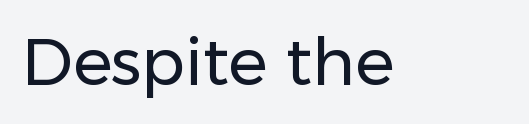
{"serif": "no", "italic": "no", "bold": "no", "weight": "regular", "width": "normal", "stroke_contrast": "low", "x_height": "medium", "monospaced": "no", "underline": "no", "letter_spacing": "normal", "letter_spacing_em": 0.0, "glyph_px": 65}
